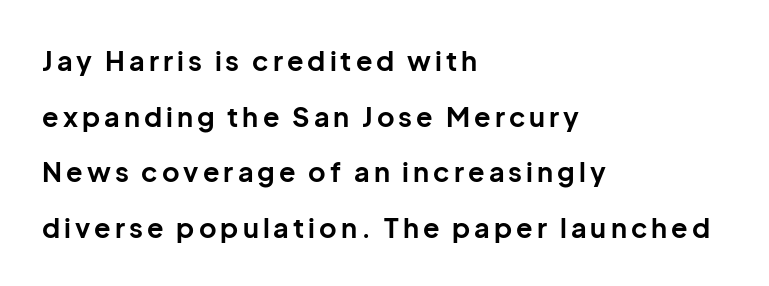
Q: Is the text bold? A: Yes.
Q: Is the text italic (slanted)? A: No, it is upright.
Q: Is the text underlined? A: No.
Q: How is the paragraph aligned? A: Left-aligned.
Q: Is the spacing between lines tight, normal or loose? A: Loose.
